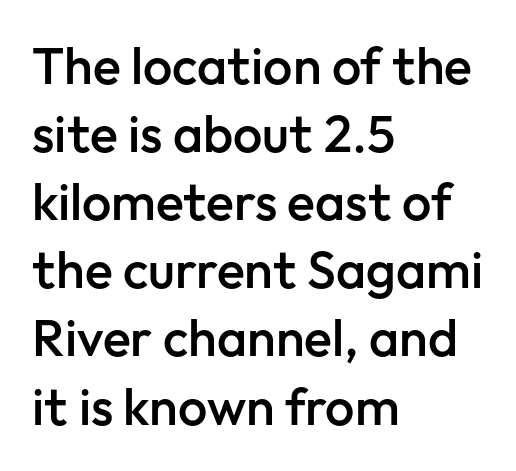
The image shows 52 px semibold sans-serif type, upright; set left-aligned, normal line spacing (1.31x), normal letter spacing, not underlined; low stroke contrast and a medium x-height.
